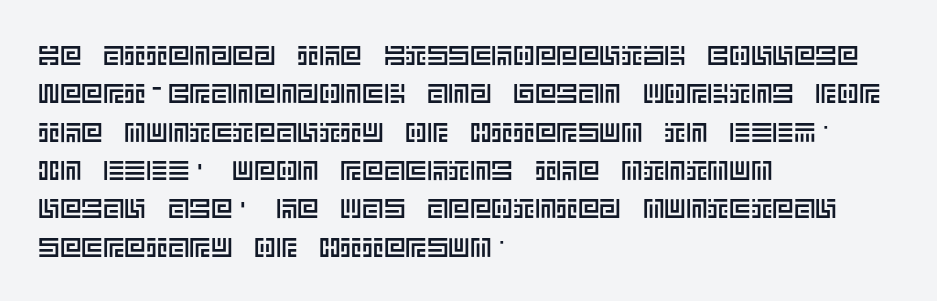
Compared with typical paragraphs, the rows here are spaced about the same. Posture: straight, roman, zero tilt. Inter-character spacing is left at the font's built-in metrics. The space beneath each line is pristine and unruled. The compositor pushed each line to the left boundary.
